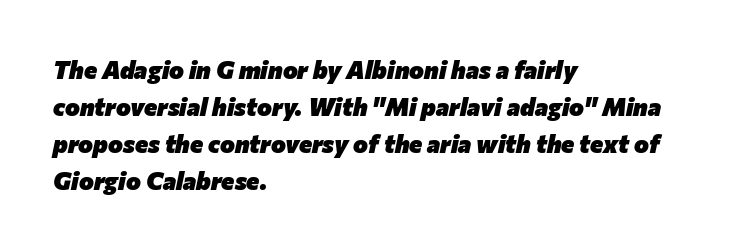
{"italic": "yes", "lean": "right", "slant_degrees": 12, "bold": "yes", "underline": "no", "align": "left", "line_spacing": "normal", "line_spacing_ratio": 1.48, "letter_spacing": "normal", "letter_spacing_em": 0.0, "glyph_px": 25}
